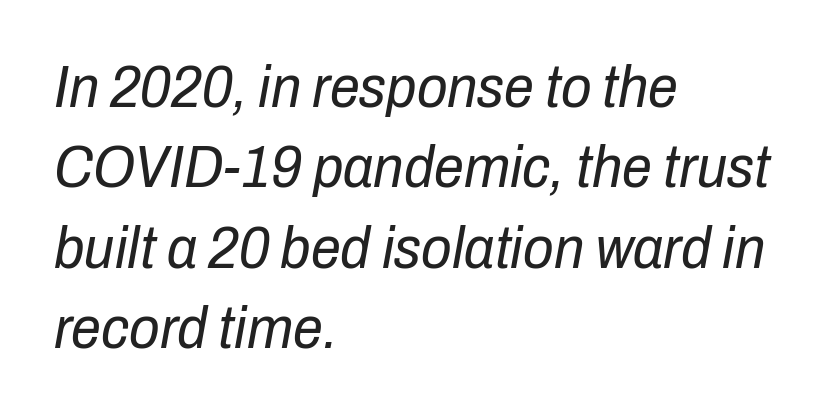
The letters sit at their default tracking, neither squeezed nor spread. Unbolded letterforms with no extra heft. The glyphs look as if they've been sheared to an angle. The string is rendered with underlining switched off. Summary of vertical rhythm: regular, with standard interline spacing.
